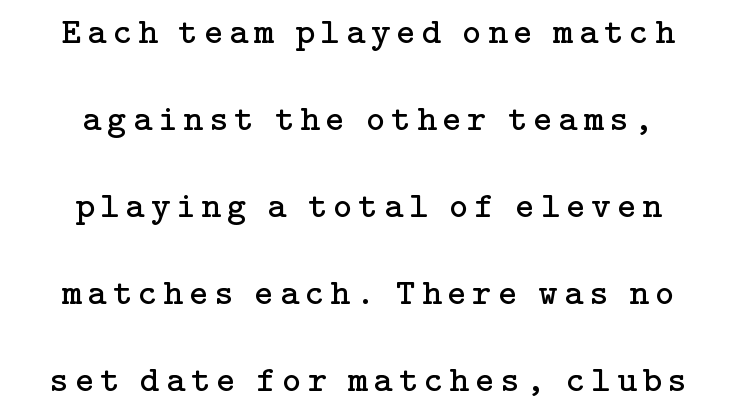
{"serif": "yes", "italic": "no", "bold": "no", "weight": "regular", "width": "normal", "stroke_contrast": "low", "x_height": "medium", "underline": "no", "align": "center", "line_spacing": "loose", "line_spacing_ratio": 2.35, "glyph_px": 37}
